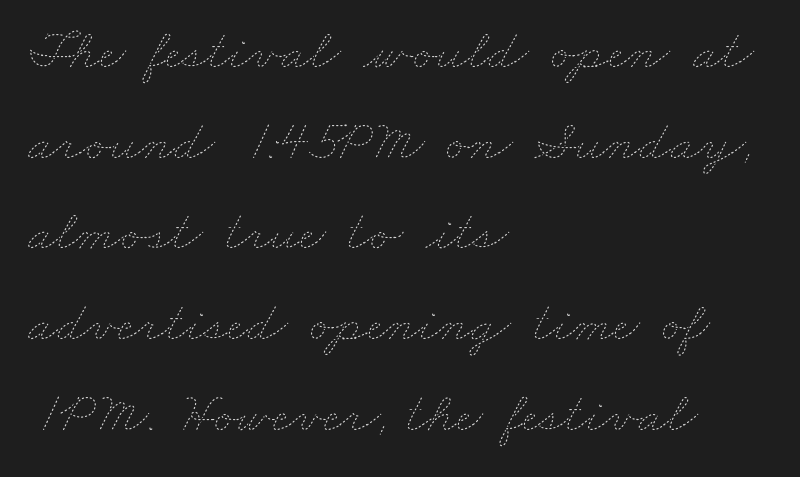
The leading is moderate, giving the passage an even texture. The glyphs are unaccompanied by any horizontal stroke below them. Compared with typical body copy, the letter spacing here is the same. The lines are quadded left. The characters are drawn with everyday or finer stroke widths.
